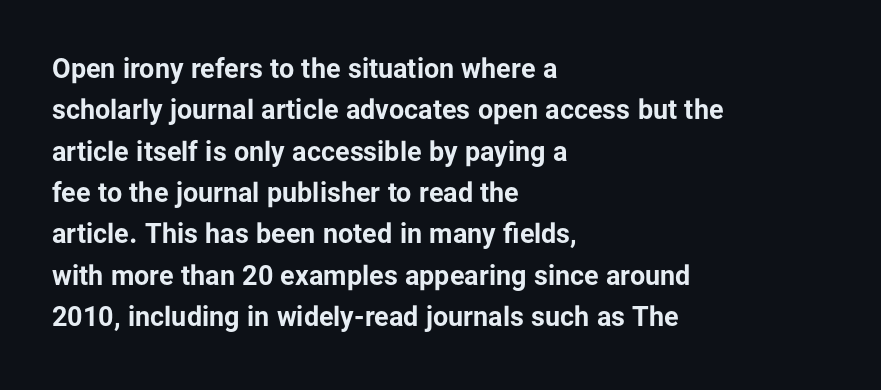
{"italic": "no", "bold": "yes", "underline": "no", "align": "left", "line_spacing": "normal", "line_spacing_ratio": 1.53, "letter_spacing": "normal", "letter_spacing_em": 0.0, "glyph_px": 27}
